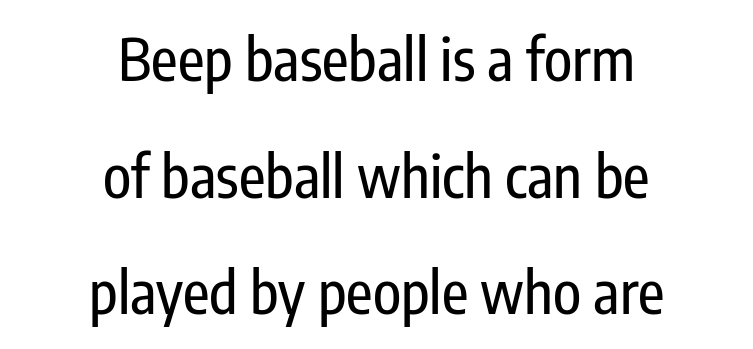
The image shows 58 px condensed sans-serif type, upright; set centered, loose line spacing (2.01x), normal letter spacing, not underlined; low stroke contrast and a medium x-height.
